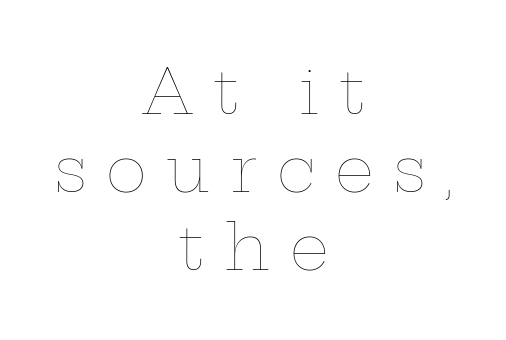
The image shows 62 px thin, wide type, upright; set centered, normal line spacing (1.26x), unusually wide letter spacing (+0.32 em), not underlined; low stroke contrast and a medium x-height.
